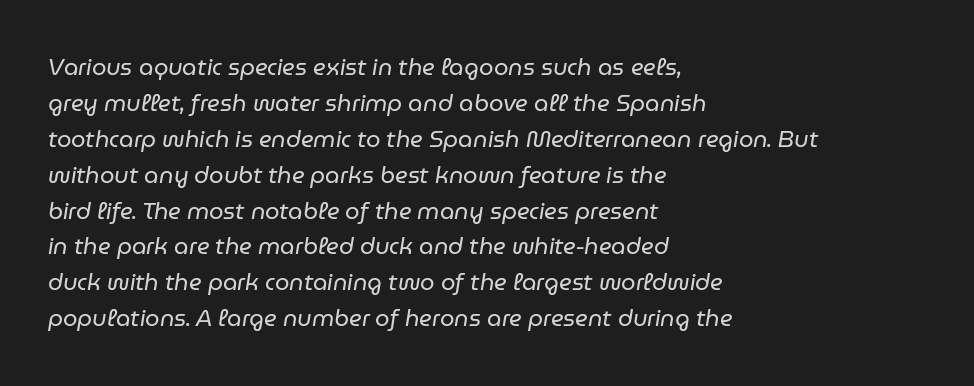
The face used here has a pronounced slope to its letters. The cut favours lightness, reaching ordinary text weight at its darkest. One-word summary of the alignment: left. These lines sit exactly where default settings would place them. Descenders are the only things crossing below the line. Characters follow at the spacing the type designer built in.
